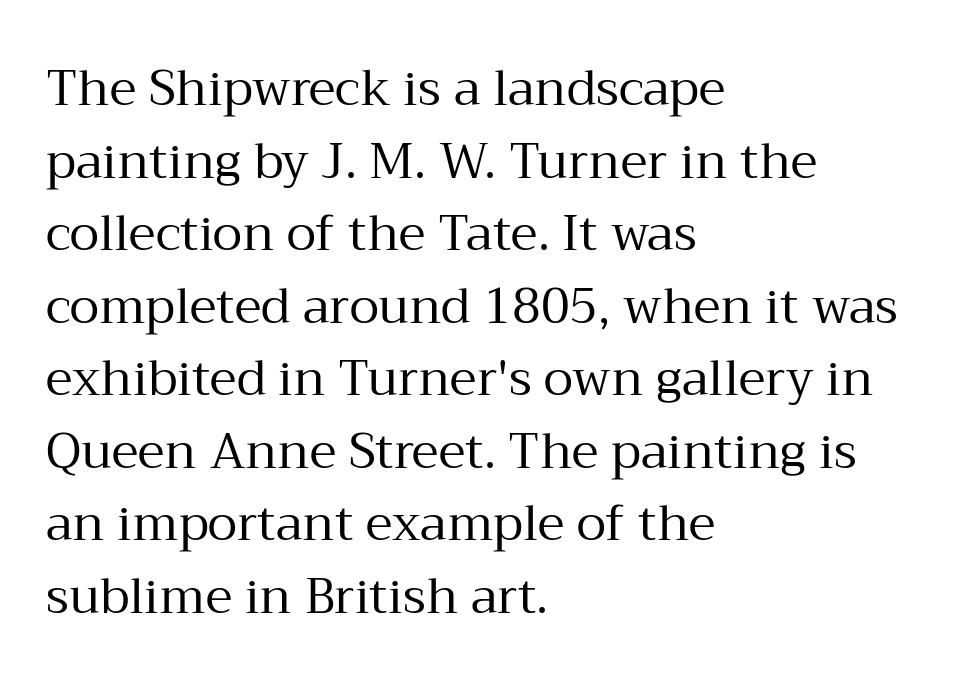
The image shows 49 px regular-weight serif type, upright; set left-aligned, normal line spacing (1.48x), normal letter spacing, not underlined; medium stroke contrast and a medium x-height.
